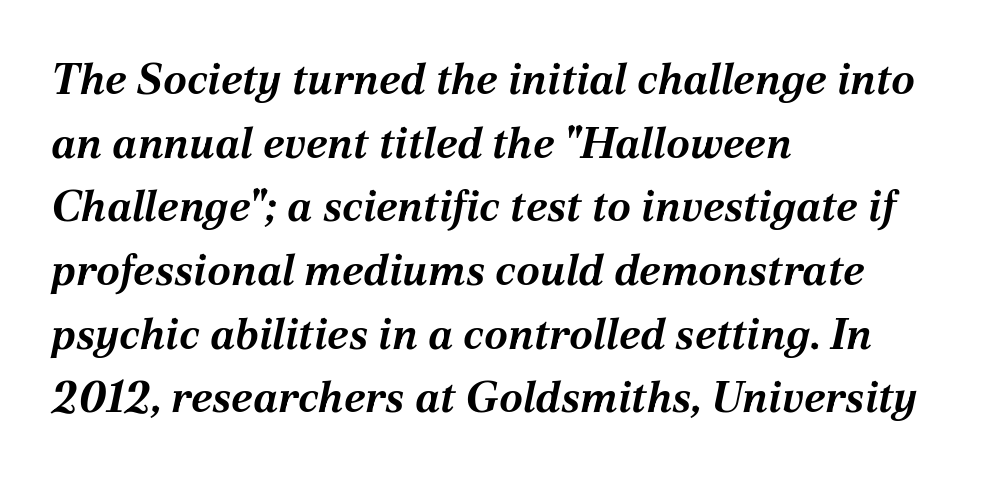
Q: Is the text bold? A: Yes.
Q: Is the text italic (slanted)? A: Yes, it leans right by about 12 degrees.
Q: Is the text underlined? A: No.
Q: How is the paragraph aligned? A: Left-aligned.
Q: Is the spacing between letters normal or unusually wide? A: Normal.
Q: Is the spacing between lines tight, normal or loose? A: Normal.
Q: Width (condensed, normal, or wide)? A: Normal.
Q: Stroke contrast? A: Medium.
Q: x-height? A: Medium.
Q: Monospaced? A: No.
